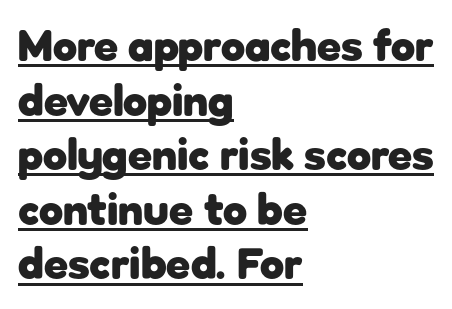
Q: Is the text bold? A: Yes.
Q: Is the text italic (slanted)? A: No, it is upright.
Q: Is the typeface a serif or a sans-serif typeface? A: Sans-serif.
Q: Is the text underlined? A: Yes.
Q: How is the paragraph aligned? A: Left-aligned.
Q: Is the spacing between letters normal or unusually wide? A: Normal.
Q: Width (condensed, normal, or wide)? A: Normal.
Q: Stroke contrast? A: Low.
Q: x-height? A: Medium.
Q: Monospaced? A: No.
